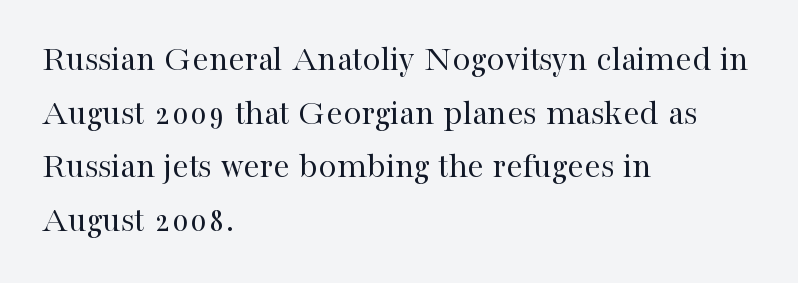
Q: Is the text bold? A: No.
Q: Is the text italic (slanted)? A: No, it is upright.
Q: Is the typeface a serif or a sans-serif typeface? A: Serif.
Q: Is the text underlined? A: No.
Q: How is the paragraph aligned? A: Left-aligned.
Q: Is the spacing between letters normal or unusually wide? A: Normal.
Q: Is the spacing between lines tight, normal or loose? A: Normal.
Q: Width (condensed, normal, or wide)? A: Normal.
Q: Stroke contrast? A: High.
Q: x-height? A: Medium.
Q: Monospaced? A: No.
